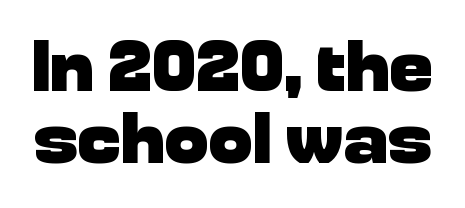
The image shows 73 px heavy sans-serif type, upright; set tight line spacing (0.98x), normal letter spacing, not underlined; low stroke contrast and a medium x-height.
